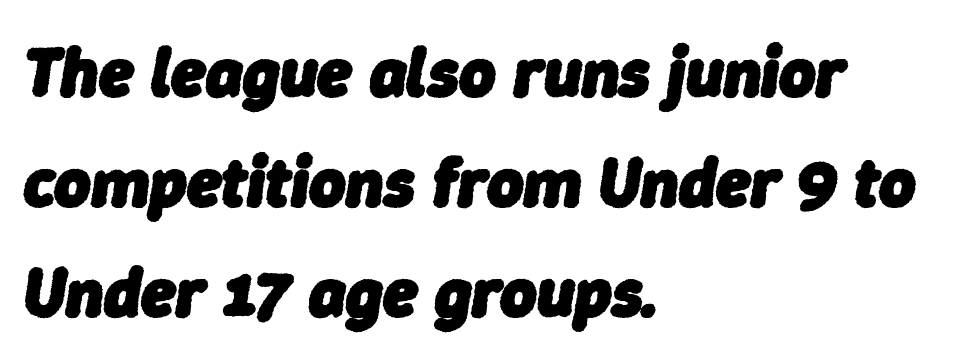
The glyphs look as if they've been sheared to an angle. Reading down the block, your eye returns to a fixed left position each line. Glance below the letters and you will spot only blank space. Character widths vary here, with narrow letters taking less room than wide ones.
